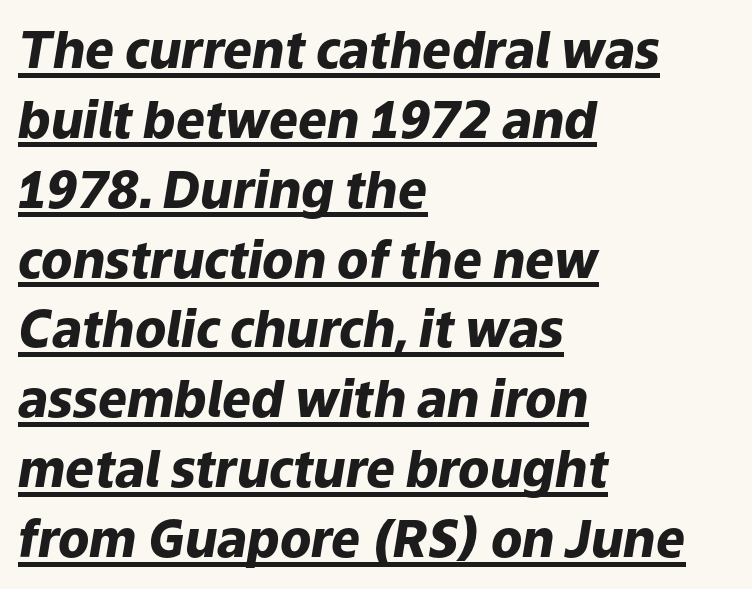
Q: Is the text bold? A: Yes.
Q: Is the text italic (slanted)? A: Yes, it leans right by about 9 degrees.
Q: Is the text underlined? A: Yes.
Q: How is the paragraph aligned? A: Left-aligned.
Q: Is the spacing between letters normal or unusually wide? A: Normal.
Q: Is the spacing between lines tight, normal or loose? A: Normal.
Q: Width (condensed, normal, or wide)? A: Normal.
Q: Stroke contrast? A: Low.
Q: x-height? A: Medium.
Q: Monospaced? A: No.
